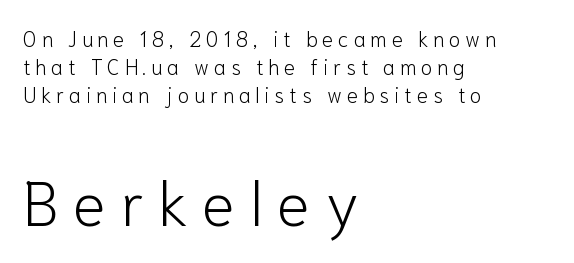
The following chunk of copy outweighs the initial chunk in type size. Short and long lines alike share a common starting point at left. Only glyphs here, with clear space below each row. The passage shown has open, widely tracked lettering throughout.
